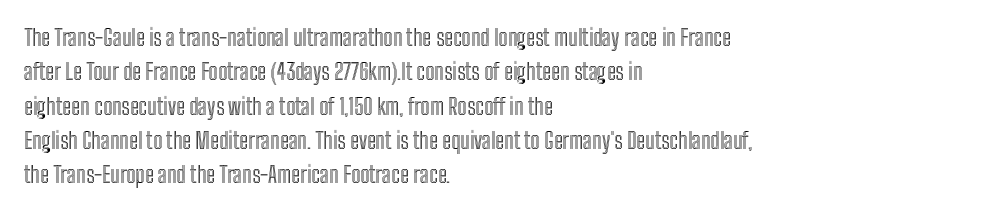
{"italic": "no", "underline": "no", "align": "left", "line_spacing": "normal", "line_spacing_ratio": 1.56, "letter_spacing": "normal", "letter_spacing_em": 0.0, "glyph_px": 22}
